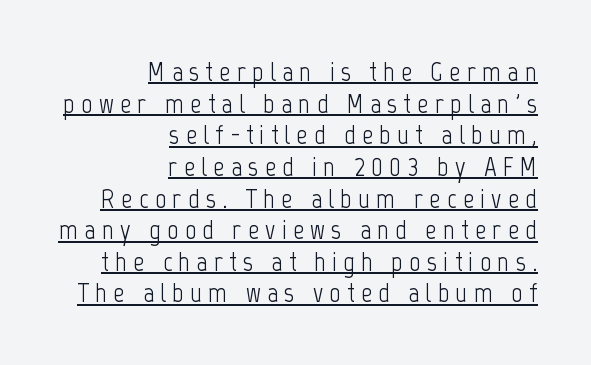
Emphasis is given by a line drawn under the lettering. The passage shown stacks its lines with hardly any gap. Spacing between characters has been opened up far beyond the box default. The strokes are not fattened; the text isn't bold. A typesetter would call this proportional, since set widths differ per character. I'd call this a sans setting — the letters go barefoot.
